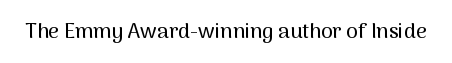
{"italic": "no", "underline": "no", "letter_spacing": "normal", "letter_spacing_em": 0.0, "glyph_px": 21}
